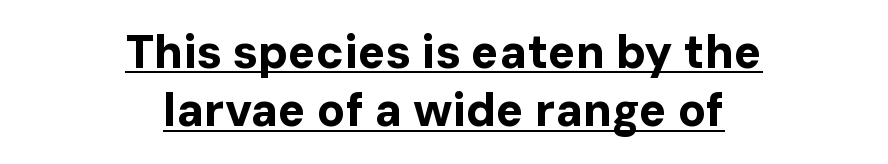
The image shows 46 px bold sans-serif type, upright; set centered, normal line spacing (1.27x), normal letter spacing, underlined; low stroke contrast and a medium x-height.
